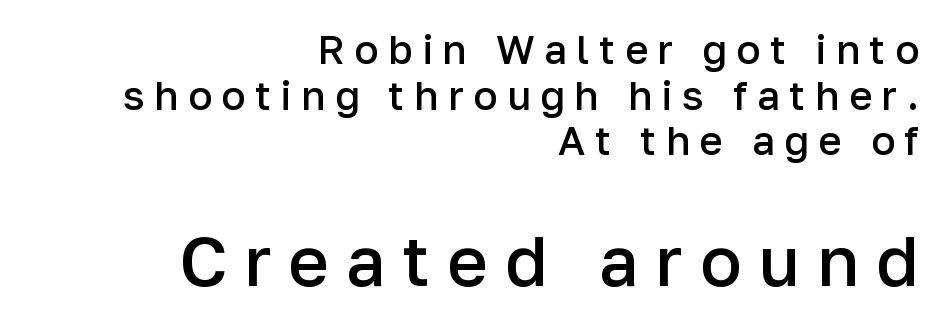
Q: Is the text bold? A: Semi-bold.
Q: Is the text italic (slanted)? A: No, it is upright.
Q: Is the typeface a serif or a sans-serif typeface? A: Sans-serif.
Q: Is the text underlined? A: No.
Q: How is the paragraph aligned? A: Right-aligned.
Q: Is the spacing between letters normal or unusually wide? A: Unusually wide.
Q: Is the spacing between lines tight, normal or loose? A: Tight.
Q: Which block of text is set in a larger size, the first (top) or the second (bottom)? A: The second (bottom) one.
Q: Width (condensed, normal, or wide)? A: Normal.
Q: Stroke contrast? A: Low.
Q: x-height? A: Medium.
Q: Monospaced? A: No.
